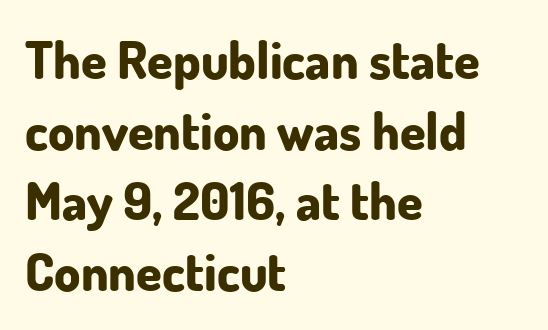
{"serif": "no", "italic": "no", "bold": "yes", "weight": "bold", "width": "normal", "stroke_contrast": "low", "x_height": "small", "monospaced": "no", "underline": "no", "align": "left", "line_spacing": "normal", "line_spacing_ratio": 1.36, "letter_spacing": "normal", "letter_spacing_em": 0.0, "glyph_px": 52}
